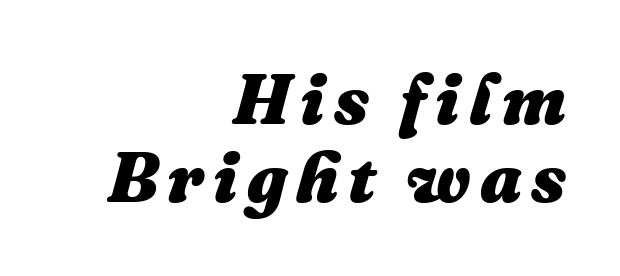
{"italic": "yes", "lean": "right", "slant_degrees": 16, "bold": "yes", "weight": "heavy", "width": "normal", "stroke_contrast": "medium", "x_height": "medium", "monospaced": "no", "underline": "no", "align": "right", "line_spacing": "tight", "line_spacing_ratio": 1.1, "glyph_px": 71}
